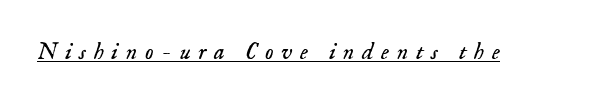
{"italic": "yes", "lean": "right", "slant_degrees": 18, "bold": "no", "underline": "yes", "letter_spacing": "wide", "letter_spacing_em": 0.32, "glyph_px": 24}
